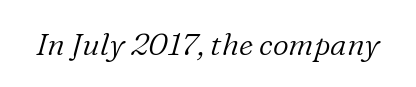
Each letter keeps its own natural width here, so spacing adapts to shape. Stems and bowls with no extra thickness — not bold. The font's italic variant was chosen for this text. This sample uses a serif face. Characters follow at the spacing the type designer built in.
